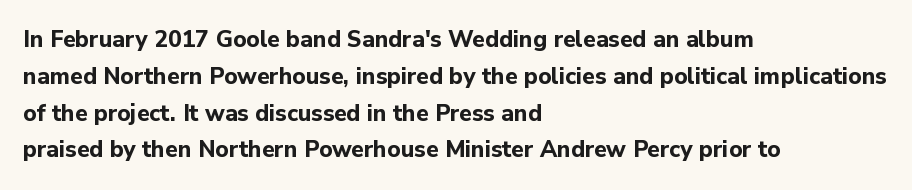
Q: Is the text bold? A: Yes.
Q: Is the text italic (slanted)? A: No, it is upright.
Q: Is the text underlined? A: No.
Q: How is the paragraph aligned? A: Left-aligned.
Q: Is the spacing between letters normal or unusually wide? A: Normal.
Q: Is the spacing between lines tight, normal or loose? A: Normal.
